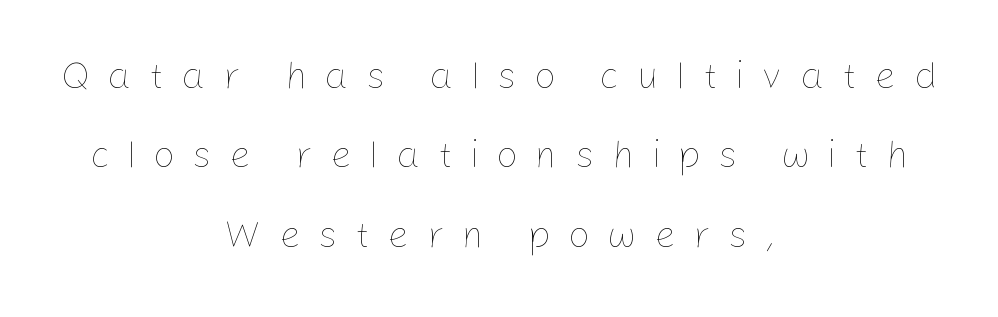
{"italic": "no", "bold": "no", "weight": "thin", "width": "normal", "stroke_contrast": "low", "x_height": "medium", "monospaced": "no", "underline": "no", "align": "center", "line_spacing": "loose", "line_spacing_ratio": 2.09, "letter_spacing": "wide", "letter_spacing_em": 0.46, "glyph_px": 38}
